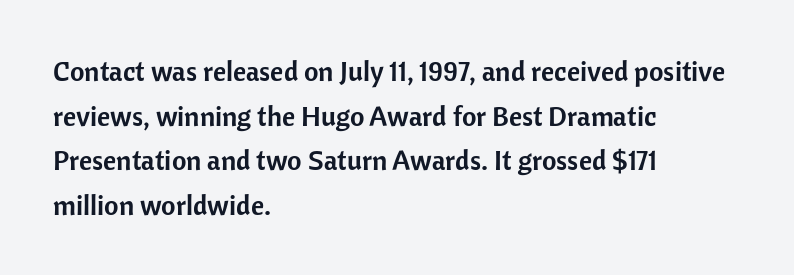
The image shows 28 px sans-serif type, upright; set left-aligned, normal line spacing (1.59x), normal letter spacing, not underlined; low stroke contrast and a medium x-height.
